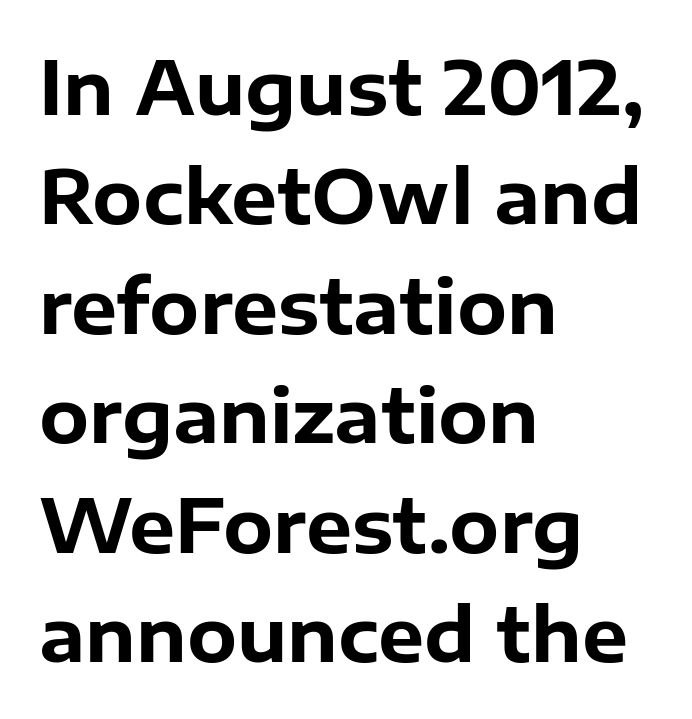
The image shows 73 px bold sans-serif type, upright; set left-aligned, normal line spacing (1.5x), normal letter spacing, not underlined; low stroke contrast and a medium x-height.
